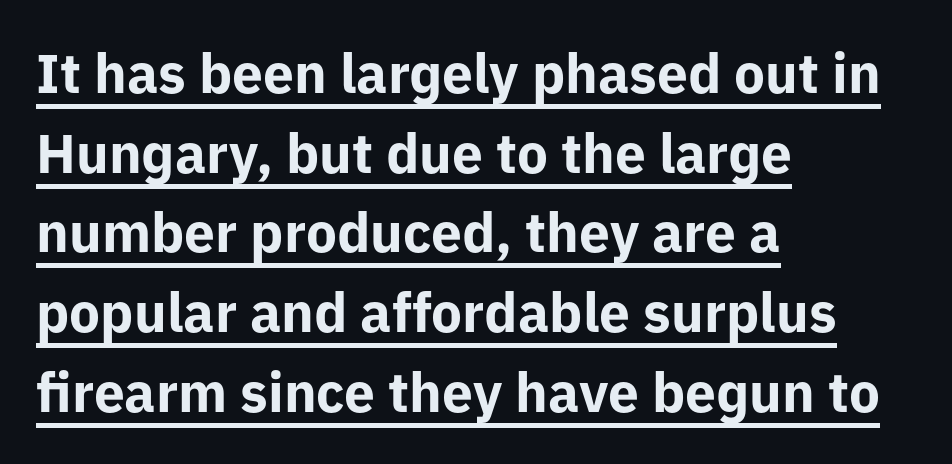
A typesetter would call this proportional, since set widths differ per character. Note: no serifs on the glyphs. The block of text has a typical density, with ordinary space between rows. Nope, not italic — everything's standing straight. Every word sits above its own underline. These lines stack with their left ends in a neat column.
